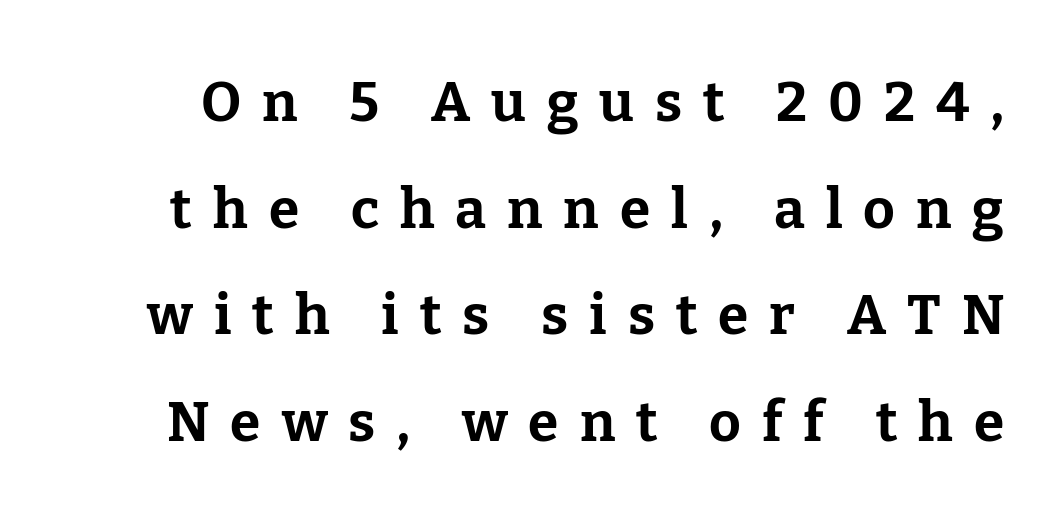
Look at the stroke-to-counter ratio: heavy, a bold. Underline: absent. The line-height multiplier appears high, well above default. Characters remain perfectly vertical along every line. The type family on display is of the serif kind. The tracking reads as deliberately expanded to a designer's eye.
